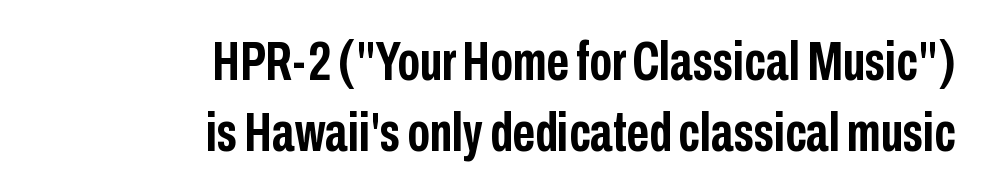
The image shows 55 px semibold, condensed sans-serif type, upright; set right-aligned, normal line spacing (1.3x), normal letter spacing, not underlined; low stroke contrast and a medium x-height.
